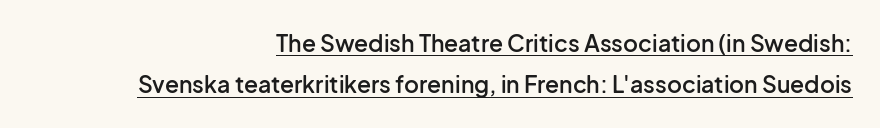
The font's upright variant was chosen for this text. Honestly, the letter spacing is just normal — you wouldn't notice it. The face used here appears with an underline applied. The sample has been set in demibold, a notch under bold. If you drew a ruler down the right edge, every line would touch it.
